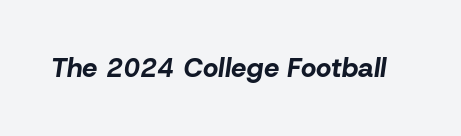
The image shows 27 px bold type, italic (leaning right); set normal letter spacing, not underlined.
